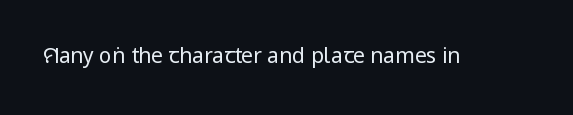
{"italic": "no", "bold": "no", "underline": "no", "letter_spacing": "normal", "letter_spacing_em": 0.0, "glyph_px": 21}
